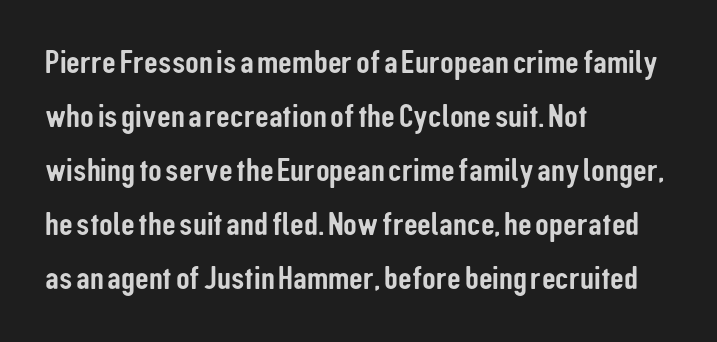
The image shows 34 px condensed sans-serif type, upright; set left-aligned, normal line spacing (1.59x), normal letter spacing, not underlined; low stroke contrast and a medium x-height.
